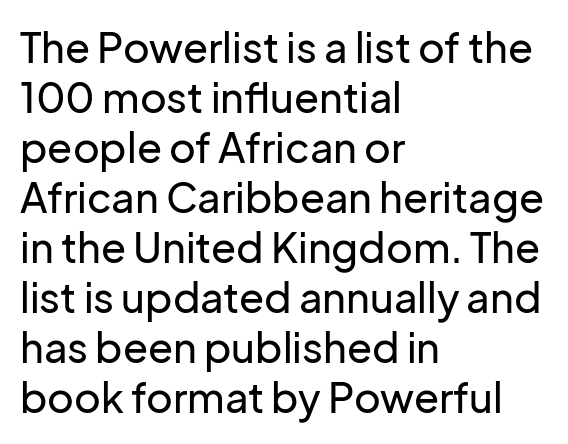
The image shows 41 px sans-serif type, upright; set left-aligned, line spacing 1.22x, normal letter spacing, not underlined; low stroke contrast and a medium x-height.
